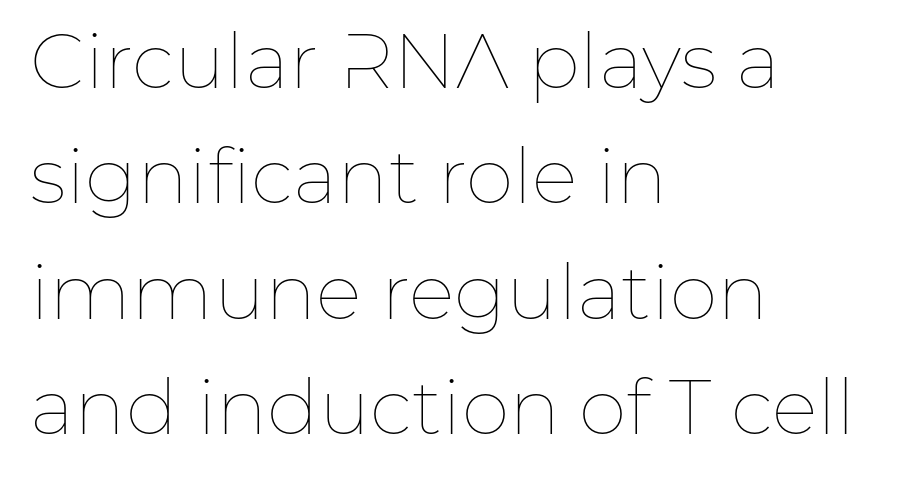
Q: Is the text bold? A: No.
Q: Is the text italic (slanted)? A: No, it is upright.
Q: Is the text underlined? A: No.
Q: How is the paragraph aligned? A: Left-aligned.
Q: Is the spacing between letters normal or unusually wide? A: Normal.
Q: Is the spacing between lines tight, normal or loose? A: Normal.
Q: Width (condensed, normal, or wide)? A: Normal.
Q: Stroke contrast? A: Low.
Q: x-height? A: Medium.
Q: Monospaced? A: No.
